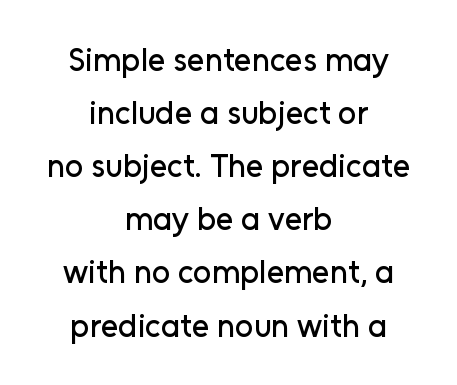
Q: Is the text italic (slanted)? A: No, it is upright.
Q: Is the typeface a serif or a sans-serif typeface? A: Sans-serif.
Q: Is the text underlined? A: No.
Q: How is the paragraph aligned? A: Centered.
Q: Is the spacing between letters normal or unusually wide? A: Normal.
Q: Is the spacing between lines tight, normal or loose? A: Normal.
Q: Width (condensed, normal, or wide)? A: Normal.
Q: Stroke contrast? A: Low.
Q: x-height? A: Medium.
Q: Monospaced? A: No.
